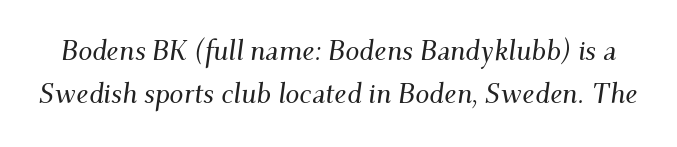
{"serif": "yes", "italic": "yes", "lean": "right", "slant_degrees": 9, "width": "normal", "stroke_contrast": "medium", "x_height": "small", "monospaced": "no", "underline": "no", "line_spacing": "normal", "line_spacing_ratio": 1.55, "letter_spacing": "normal", "letter_spacing_em": 0.0, "glyph_px": 28}
